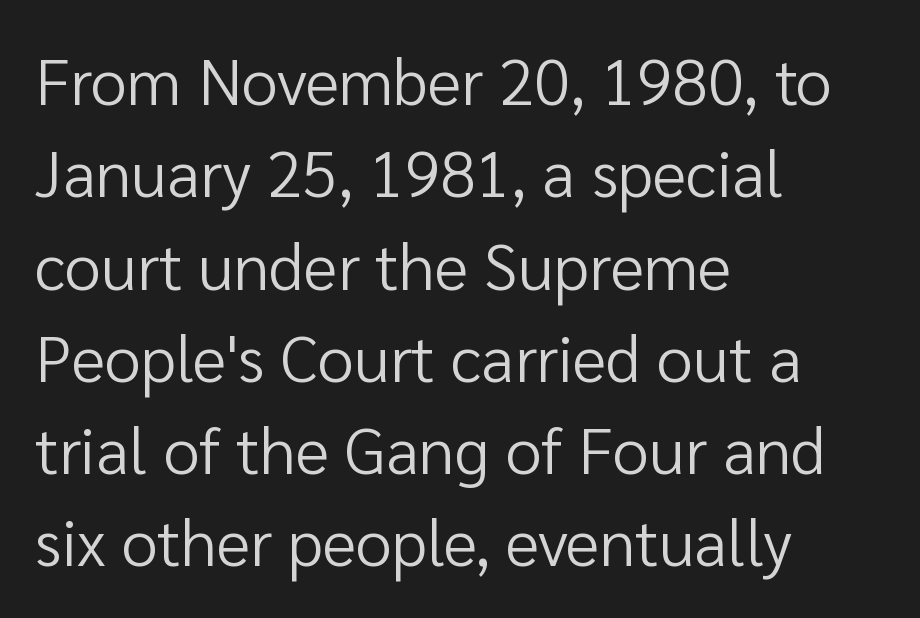
{"serif": "no", "italic": "no", "bold": "no", "weight": "regular", "width": "normal", "stroke_contrast": "low", "x_height": "medium", "monospaced": "no", "underline": "no", "align": "left", "line_spacing": "normal", "line_spacing_ratio": 1.42, "letter_spacing": "normal", "letter_spacing_em": 0.0, "glyph_px": 65}
